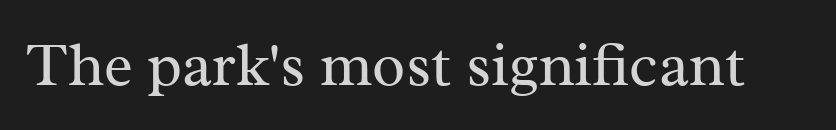
Think of a printed novel: that variable character pitch is what you see here. Unlike a clean sans, this face finishes its strokes with serifs. Compared with typical body copy, the letter spacing here is the same. Is this a heavy cut? Hardly; it is regular or lighter. When letters stand straight like this, we call the style roman or upright. The area under the type is left untouched.
